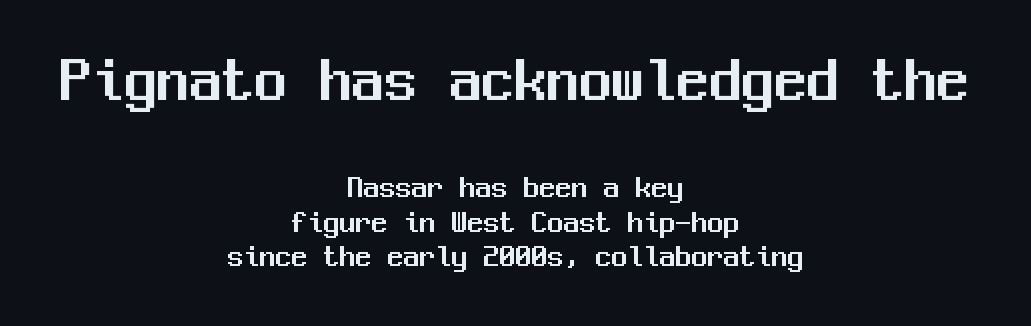
The designer went with a sans here, leaving each stem footless. Compared with typical paragraphs, the rows here are closer together. Ascenders rise straight up at ninety degrees. Every row of glyphs is offset so its center matches the block's center. Typesetter's note — upper block bumped up in size, lower block left smaller. Inter-character spacing is left at the font's built-in metrics.
